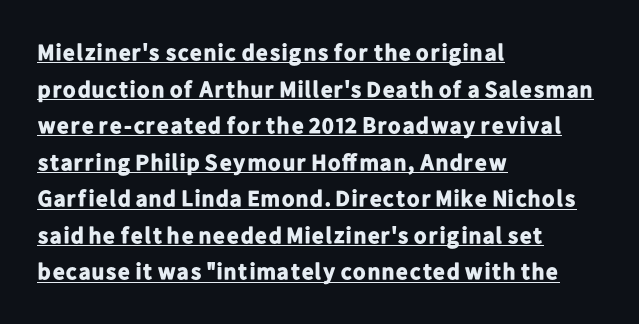
Q: Is the text bold? A: Yes.
Q: Is the text italic (slanted)? A: No, it is upright.
Q: Is the text underlined? A: Yes.
Q: How is the paragraph aligned? A: Left-aligned.
Q: Is the spacing between letters normal or unusually wide? A: Normal.
Q: Is the spacing between lines tight, normal or loose? A: Normal.
